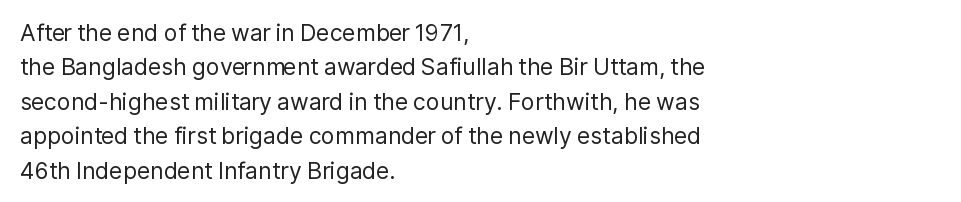
Q: Is the text bold? A: No.
Q: Is the text italic (slanted)? A: No, it is upright.
Q: Is the text underlined? A: No.
Q: How is the paragraph aligned? A: Left-aligned.
Q: Is the spacing between letters normal or unusually wide? A: Normal.
Q: Is the spacing between lines tight, normal or loose? A: Normal.
